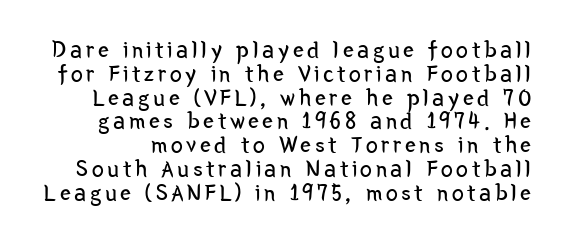
{"italic": "no", "bold": "no", "underline": "no", "line_spacing": "tight", "line_spacing_ratio": 0.99, "glyph_px": 24}
